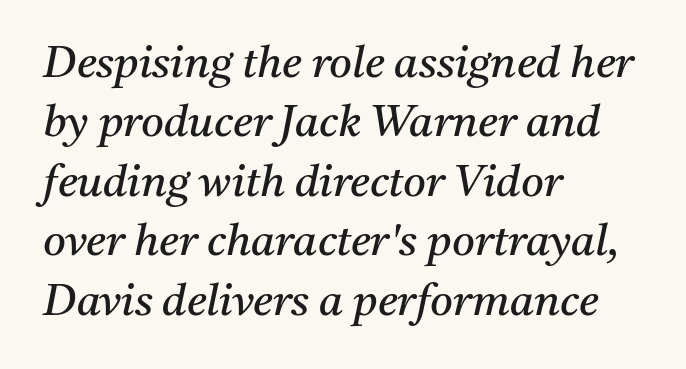
Q: Is the text bold? A: No.
Q: Is the text italic (slanted)? A: Yes, it leans right by about 11 degrees.
Q: Is the typeface a serif or a sans-serif typeface? A: Serif.
Q: Is the text underlined? A: No.
Q: How is the paragraph aligned? A: Left-aligned.
Q: Is the spacing between letters normal or unusually wide? A: Normal.
Q: Is the spacing between lines tight, normal or loose? A: Normal.
Q: Width (condensed, normal, or wide)? A: Normal.
Q: Stroke contrast? A: Medium.
Q: x-height? A: Medium.
Q: Monospaced? A: No.
